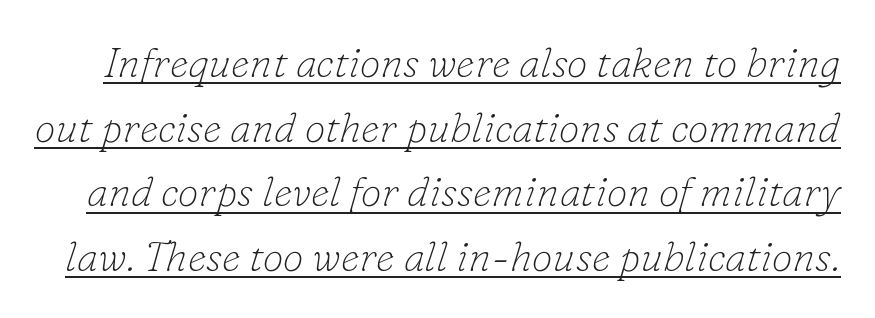
{"serif": "yes", "italic": "yes", "lean": "right", "slant_degrees": 16, "bold": "no", "weight": "thin", "width": "normal", "stroke_contrast": "low", "x_height": "small", "monospaced": "no", "underline": "yes", "line_spacing": "normal", "line_spacing_ratio": 1.54, "letter_spacing": "normal", "letter_spacing_em": 0.0, "glyph_px": 42}
